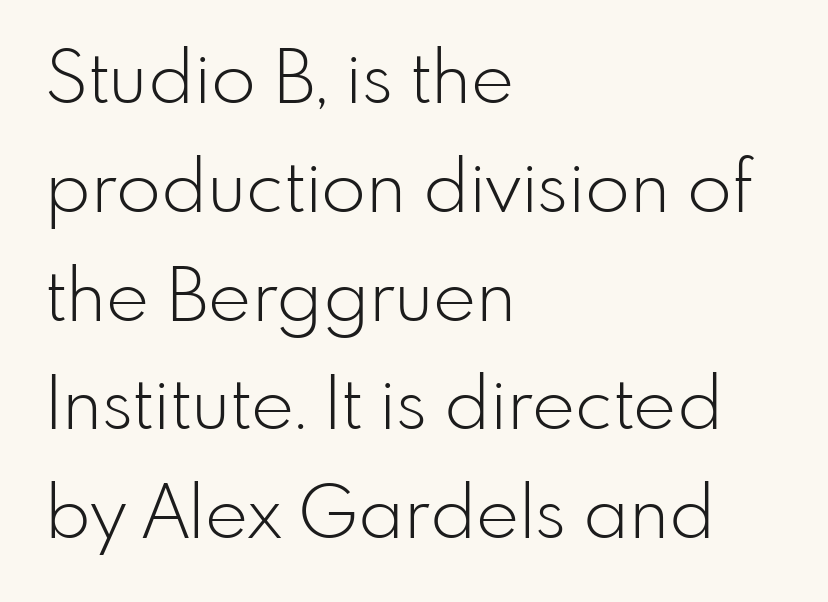
{"serif": "no", "italic": "no", "bold": "no", "weight": "light", "width": "normal", "stroke_contrast": "low", "x_height": "small", "monospaced": "no", "underline": "no", "align": "left", "line_spacing": "normal", "line_spacing_ratio": 1.49, "letter_spacing": "normal", "letter_spacing_em": 0.0, "glyph_px": 73}
